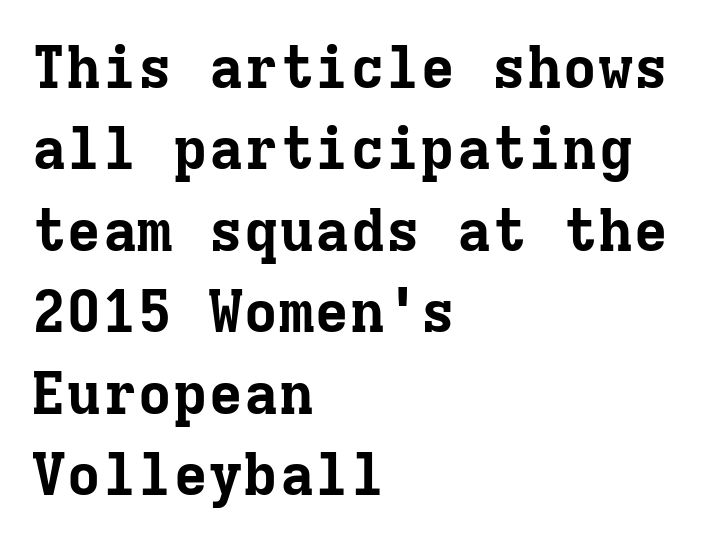
The space directly below the letters is spotless. Which margin do the lines hug? The left one — the right edge is uneven. Heavy-handed strokes throughout: this text is bold. These lines are rendered in a fixed-pitch font. Observe the serifs anchoring each vertical stroke in this sample. This sample uses plain, unmodified letter spacing.
